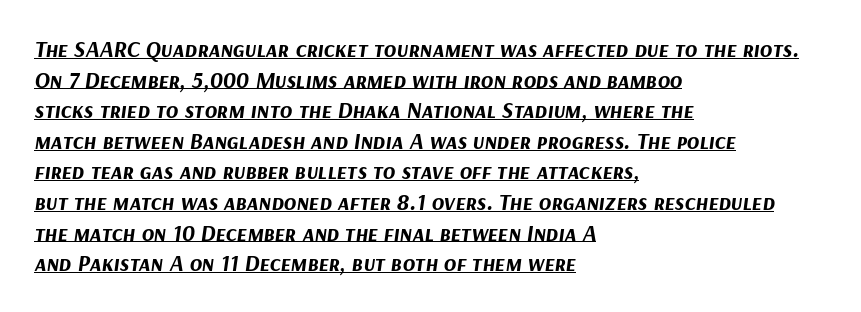
The image shows 23 px bold type, italic (leaning right); set left-aligned, normal line spacing (1.33x), normal letter spacing, underlined.
